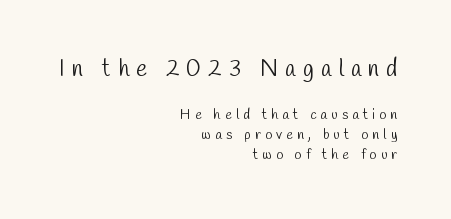
Anything drawn beneath the words? Only blank space. Casual observation: everything's shoved over to the right. Stroke mass is kept to a normal reading level or below. The tracking reads as deliberately expanded to a designer's eye. Bigger letters appear in the top chunk; the bottom chunk is reduced. Reading down the column, the eye jumps a familiar distance to each next line.
